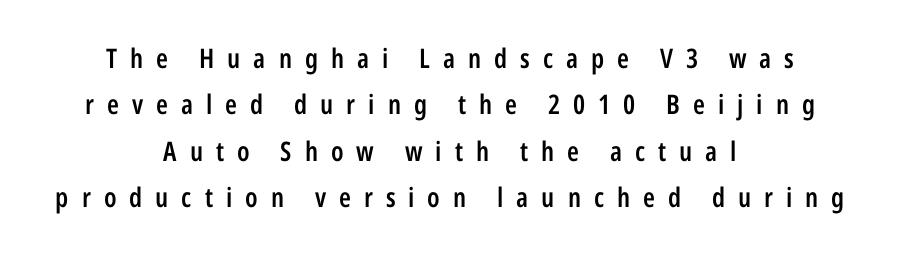
The image shows 27 px text type, upright; set centered, line spacing 1.72x, unusually wide letter spacing (+0.48 em), not underlined.
